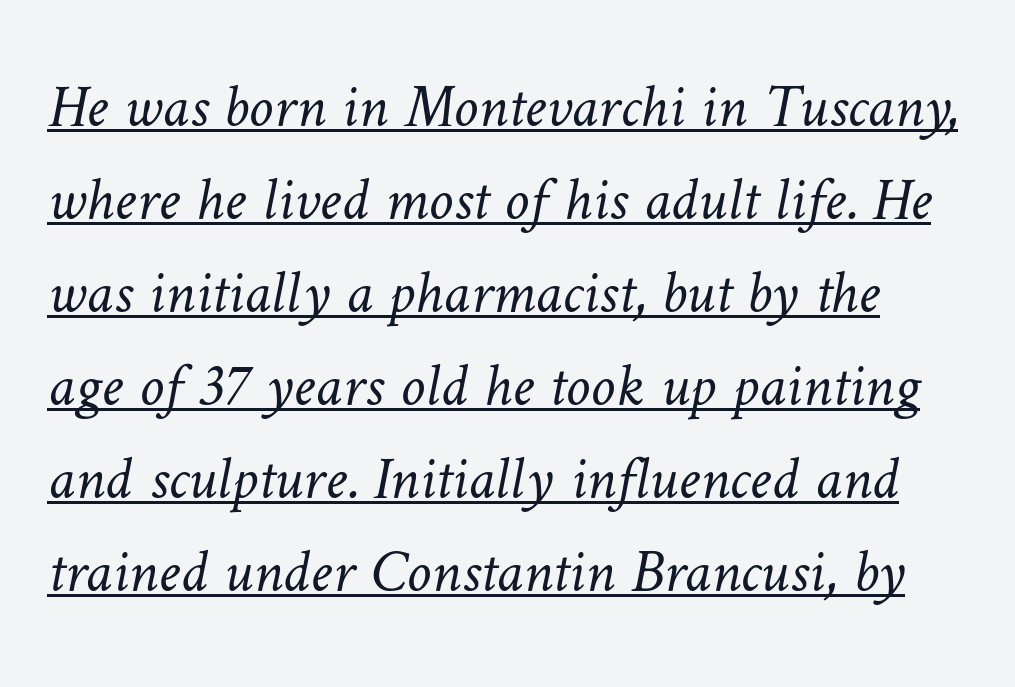
Observe the ordinary spacing: letters are neighbours, not strangers. You could not count columns in this text — the font is proportionally spaced. The space between consecutive lines is moderate. The sample's only ornament is a line tracing under the words.
